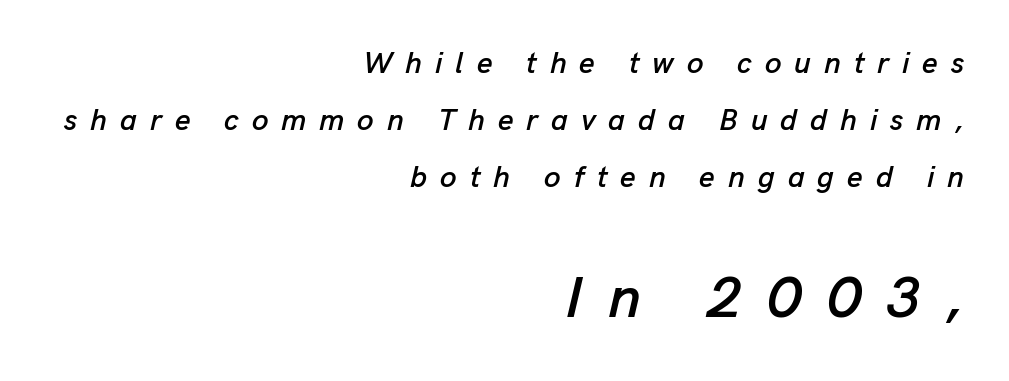
Q: Is the text italic (slanted)? A: Yes, it leans right by about 13 degrees.
Q: Is the text underlined? A: No.
Q: How is the paragraph aligned? A: Right-aligned.
Q: Is the spacing between letters normal or unusually wide? A: Unusually wide.
Q: Is the spacing between lines tight, normal or loose? A: Loose.
Q: Which block of text is set in a larger size, the first (top) or the second (bottom)? A: The second (bottom) one.
Q: Width (condensed, normal, or wide)? A: Normal.
Q: Stroke contrast? A: Low.
Q: x-height? A: Medium.
Q: Monospaced? A: No.
